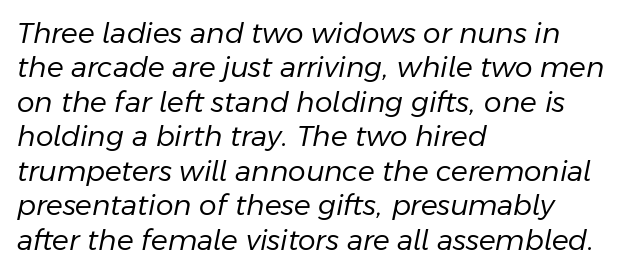
The image shows 28 px regular-weight type, italic (leaning right); set left-aligned, line spacing 1.23x, normal letter spacing, not underlined; low stroke contrast and a medium x-height.
